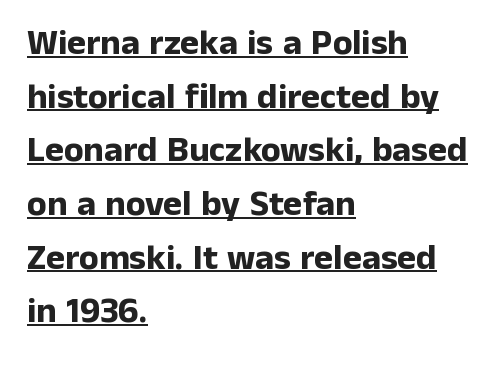
Q: Is the text bold? A: Yes.
Q: Is the text italic (slanted)? A: No, it is upright.
Q: Is the typeface a serif or a sans-serif typeface? A: Sans-serif.
Q: Is the text underlined? A: Yes.
Q: How is the paragraph aligned? A: Left-aligned.
Q: Is the spacing between letters normal or unusually wide? A: Normal.
Q: Is the spacing between lines tight, normal or loose? A: Normal.
Q: Width (condensed, normal, or wide)? A: Normal.
Q: Stroke contrast? A: Low.
Q: x-height? A: Medium.
Q: Monospaced? A: No.
